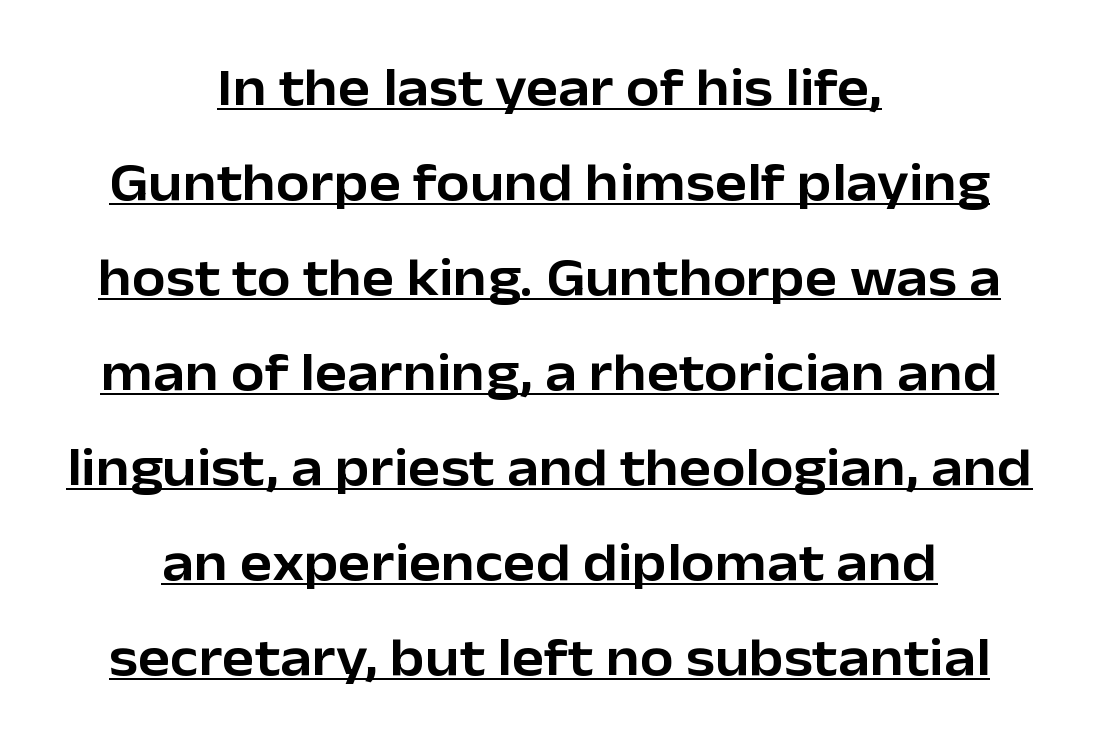
Q: Is the text italic (slanted)? A: No, it is upright.
Q: Is the typeface a serif or a sans-serif typeface? A: Sans-serif.
Q: Is the text underlined? A: Yes.
Q: How is the paragraph aligned? A: Centered.
Q: Is the spacing between letters normal or unusually wide? A: Normal.
Q: Width (condensed, normal, or wide)? A: Normal.
Q: Stroke contrast? A: Low.
Q: x-height? A: Medium.
Q: Monospaced? A: No.
